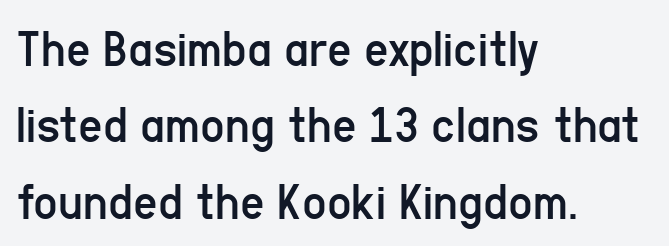
{"serif": "no", "italic": "no", "bold": "no", "weight": "regular", "width": "condensed", "stroke_contrast": "low", "x_height": "medium", "monospaced": "no", "underline": "no", "align": "left", "line_spacing": "normal", "line_spacing_ratio": 1.44, "letter_spacing": "normal", "letter_spacing_em": 0.0, "glyph_px": 53}
